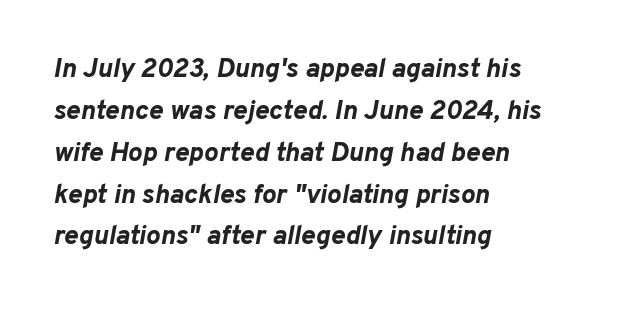
The image shows 27 px bold type, italic (leaning right); set left-aligned, normal line spacing (1.55x), normal letter spacing, not underlined.
